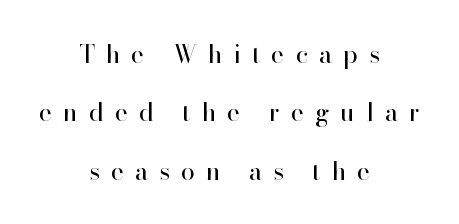
The image shows 25 px text type, upright; set centered, loose line spacing (2.34x), unusually wide letter spacing (+0.44 em), not underlined.
